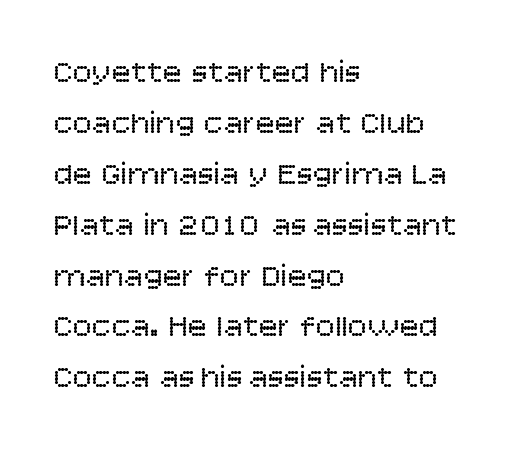
{"serif": "no", "italic": "no", "bold": "no", "weight": "regular", "width": "normal", "stroke_contrast": "low", "x_height": "large", "monospaced": "no", "underline": "no", "align": "left", "line_spacing": "normal", "line_spacing_ratio": 1.59, "letter_spacing": "normal", "letter_spacing_em": 0.0, "glyph_px": 32}
